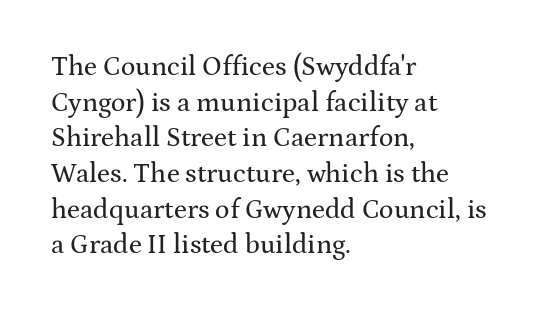
{"italic": "no", "underline": "no", "align": "left", "line_spacing": "normal", "line_spacing_ratio": 1.32, "letter_spacing": "normal", "letter_spacing_em": 0.0, "glyph_px": 27}
